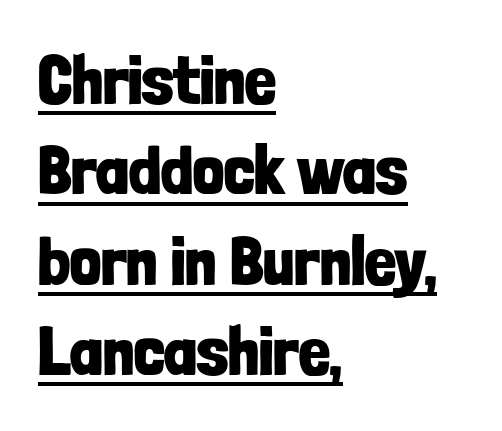
Q: Is the text bold? A: Yes.
Q: Is the text italic (slanted)? A: No, it is upright.
Q: Is the typeface a serif or a sans-serif typeface? A: Sans-serif.
Q: Is the text underlined? A: Yes.
Q: How is the paragraph aligned? A: Left-aligned.
Q: Is the spacing between letters normal or unusually wide? A: Normal.
Q: Is the spacing between lines tight, normal or loose? A: Normal.
Q: Width (condensed, normal, or wide)? A: Condensed.
Q: Stroke contrast? A: Low.
Q: x-height? A: Medium.
Q: Monospaced? A: No.
